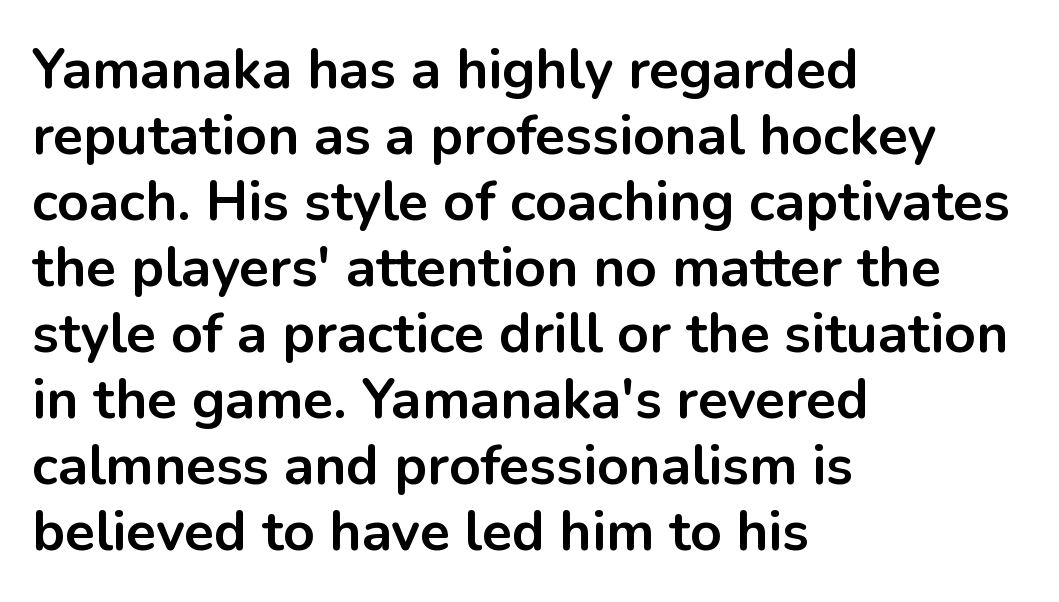
Q: Is the text bold? A: Yes.
Q: Is the text italic (slanted)? A: No, it is upright.
Q: Is the typeface a serif or a sans-serif typeface? A: Sans-serif.
Q: Is the text underlined? A: No.
Q: How is the paragraph aligned? A: Left-aligned.
Q: Is the spacing between letters normal or unusually wide? A: Normal.
Q: Width (condensed, normal, or wide)? A: Normal.
Q: Stroke contrast? A: Low.
Q: x-height? A: Medium.
Q: Monospaced? A: No.
